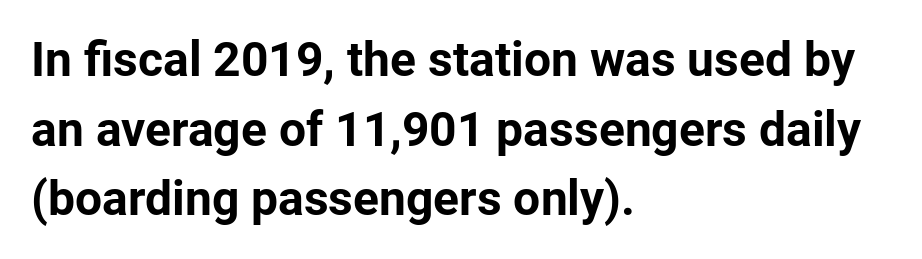
Q: Is the text bold? A: Yes.
Q: Is the text italic (slanted)? A: No, it is upright.
Q: Is the typeface a serif or a sans-serif typeface? A: Sans-serif.
Q: Is the text underlined? A: No.
Q: How is the paragraph aligned? A: Left-aligned.
Q: Is the spacing between letters normal or unusually wide? A: Normal.
Q: Is the spacing between lines tight, normal or loose? A: Normal.
Q: Width (condensed, normal, or wide)? A: Normal.
Q: Stroke contrast? A: Low.
Q: x-height? A: Medium.
Q: Monospaced? A: No.
